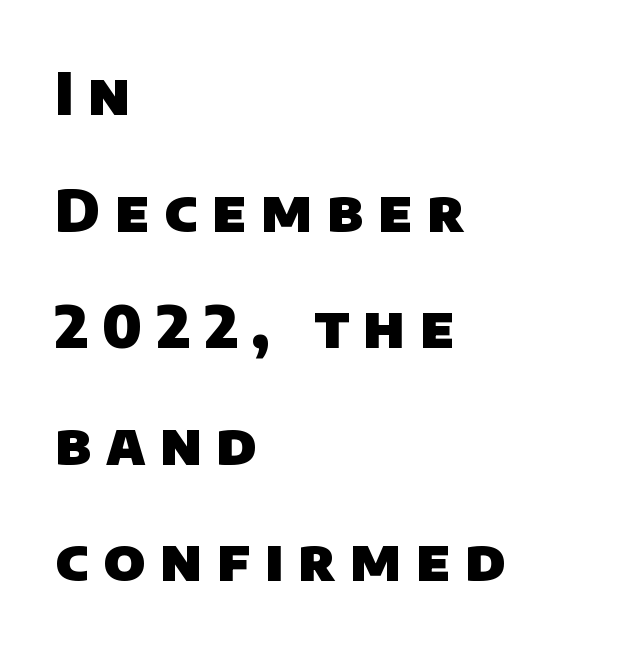
Q: Is the text bold? A: Yes.
Q: Is the typeface a serif or a sans-serif typeface? A: Sans-serif.
Q: Is the text underlined? A: No.
Q: How is the paragraph aligned? A: Left-aligned.
Q: Is the spacing between letters normal or unusually wide? A: Unusually wide.
Q: Is the spacing between lines tight, normal or loose? A: Loose.
Q: Width (condensed, normal, or wide)? A: Normal.
Q: Stroke contrast? A: Low.
Q: x-height? A: Large.
Q: Monospaced? A: No.
